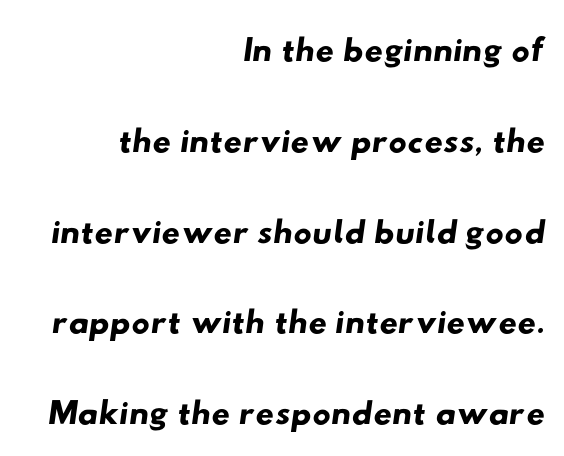
Q: Is the typeface a serif or a sans-serif typeface? A: Sans-serif.
Q: Is the text underlined? A: No.
Q: How is the paragraph aligned? A: Right-aligned.
Q: Is the spacing between letters normal or unusually wide? A: Normal.
Q: Width (condensed, normal, or wide)? A: Wide.
Q: Stroke contrast? A: Low.
Q: x-height? A: Small.
Q: Monospaced? A: No.
